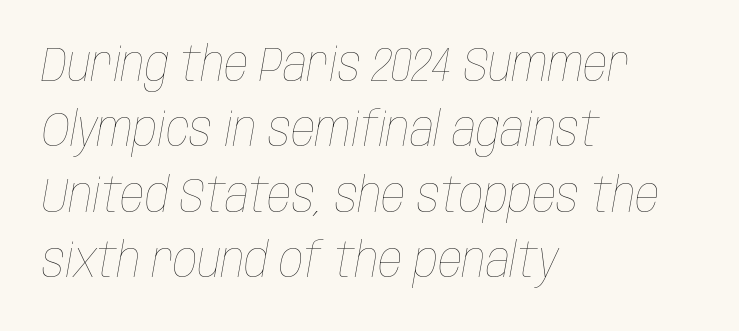
The image shows 48 px thin, condensed type, italic (leaning right); set left-aligned, normal line spacing (1.36x), normal letter spacing, not underlined; low stroke contrast and a large x-height.
